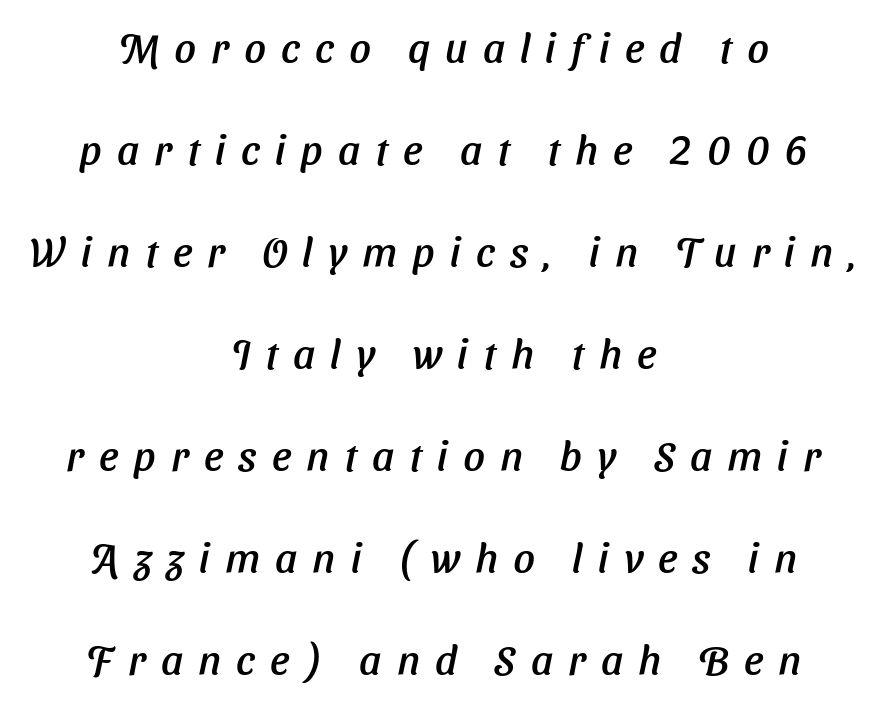
Q: Is the typeface a serif or a sans-serif typeface? A: Serif.
Q: Is the text underlined? A: No.
Q: How is the paragraph aligned? A: Centered.
Q: Is the spacing between letters normal or unusually wide? A: Unusually wide.
Q: Is the spacing between lines tight, normal or loose? A: Loose.
Q: Width (condensed, normal, or wide)? A: Normal.
Q: Stroke contrast? A: Low.
Q: x-height? A: Medium.
Q: Monospaced? A: No.
